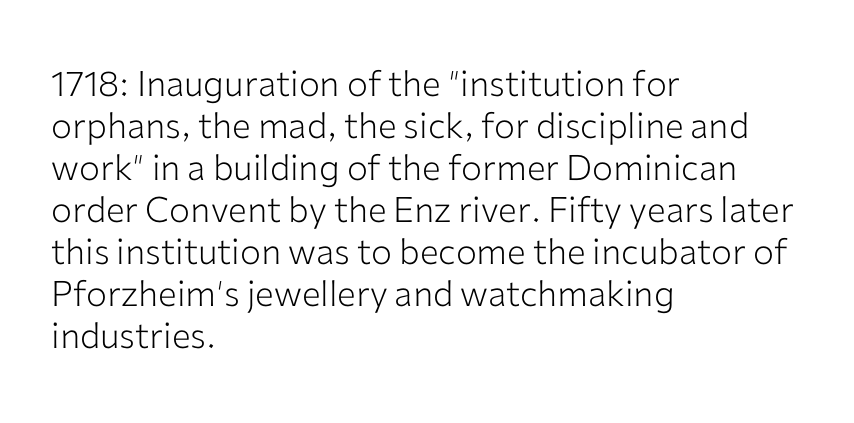
The image shows 35 px light sans-serif type, upright; set left-aligned, line spacing 1.2x, normal letter spacing, not underlined; low stroke contrast and a medium x-height.
